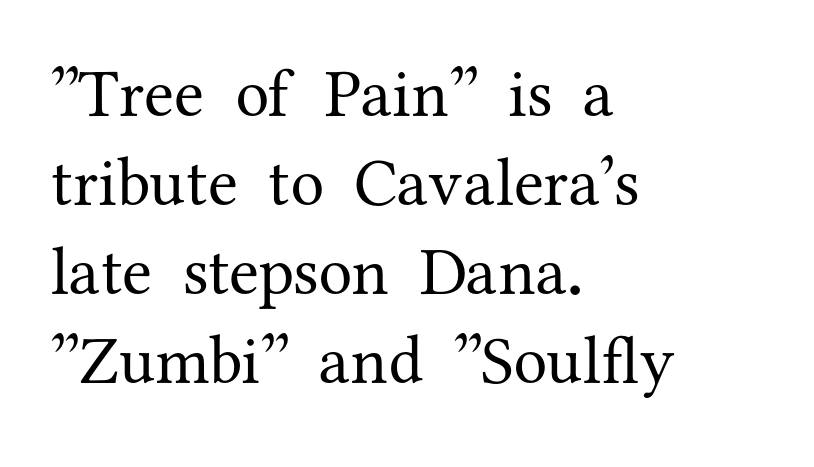
The image shows 68 px regular-weight serif type, upright; set left-aligned, normal line spacing (1.31x), normal letter spacing, not underlined; medium stroke contrast and a medium x-height.
